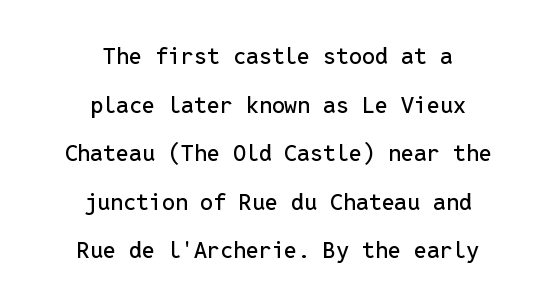
Letters rest on an invisible, unmarked baseline. This rendering uses center alignment, leaving both contours irregular but symmetric. Summary of vertical rhythm: relaxed, with wide interline spacing. Italic: no, the glyphs are upright roman.
